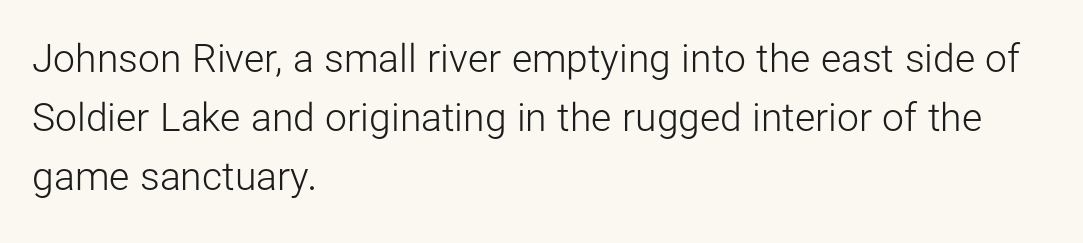
{"serif": "no", "italic": "no", "bold": "no", "weight": "light", "width": "normal", "stroke_contrast": "low", "x_height": "medium", "monospaced": "no", "underline": "no", "align": "left", "line_spacing": "normal", "line_spacing_ratio": 1.51, "letter_spacing": "normal", "letter_spacing_em": 0.0, "glyph_px": 39}
